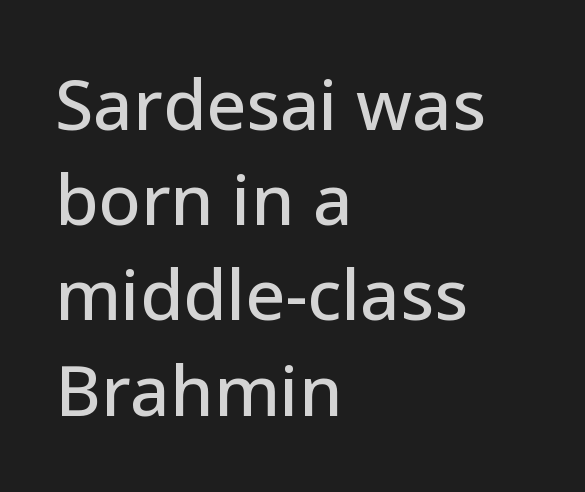
Q: Is the text italic (slanted)? A: No, it is upright.
Q: Is the typeface a serif or a sans-serif typeface? A: Sans-serif.
Q: Is the text underlined? A: No.
Q: How is the paragraph aligned? A: Left-aligned.
Q: Is the spacing between letters normal or unusually wide? A: Normal.
Q: Is the spacing between lines tight, normal or loose? A: Normal.
Q: Width (condensed, normal, or wide)? A: Normal.
Q: Stroke contrast? A: Low.
Q: x-height? A: Medium.
Q: Monospaced? A: No.
